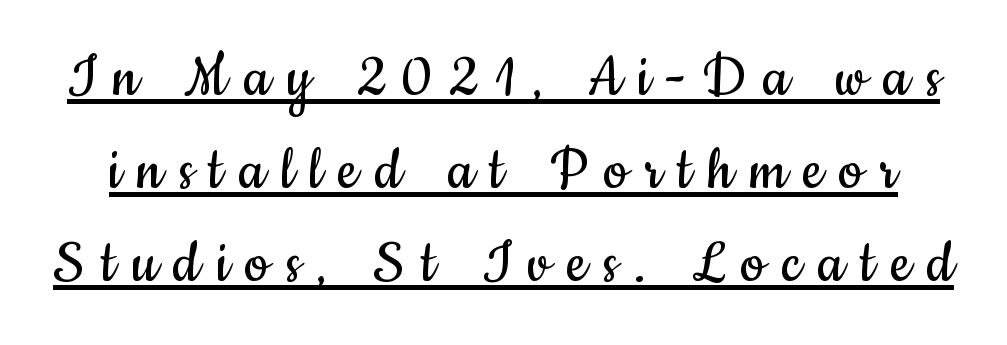
The image shows 68 px regular-weight, condensed sans-serif type; set normal line spacing (1.37x), unusually wide letter spacing (+0.24 em), underlined; low stroke contrast and a small x-height.
